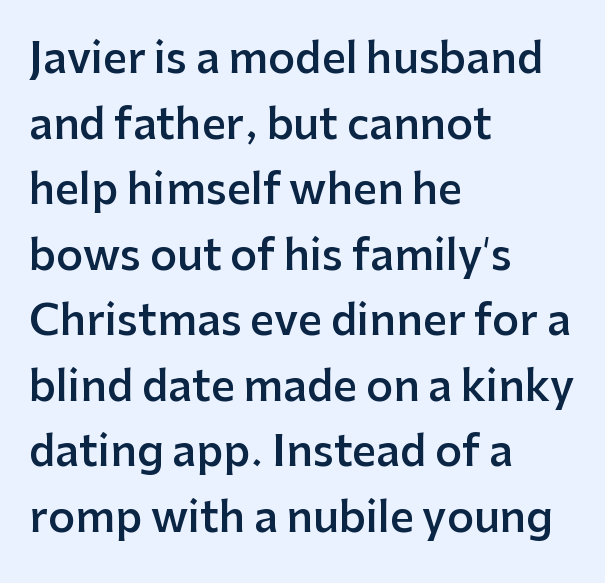
The image shows 42 px semibold sans-serif type, upright; set left-aligned, normal line spacing (1.56x), normal letter spacing, not underlined; low stroke contrast and a medium x-height.
